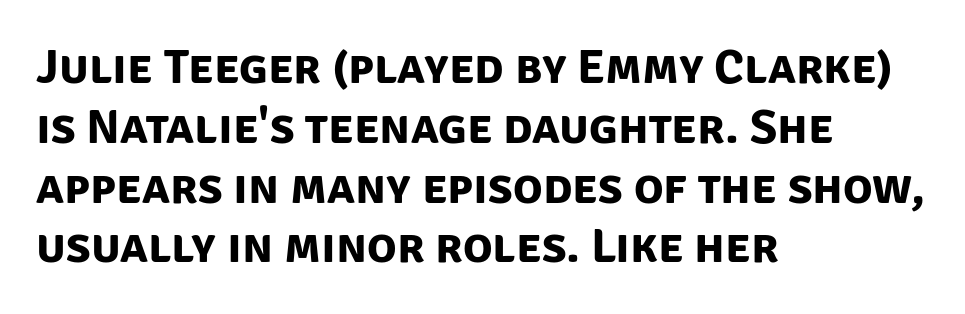
{"serif": "no", "bold": "yes", "weight": "bold", "width": "normal", "stroke_contrast": "low", "x_height": "large", "monospaced": "no", "underline": "no", "align": "left", "line_spacing_ratio": 1.22, "letter_spacing": "normal", "letter_spacing_em": 0.0, "glyph_px": 49}
